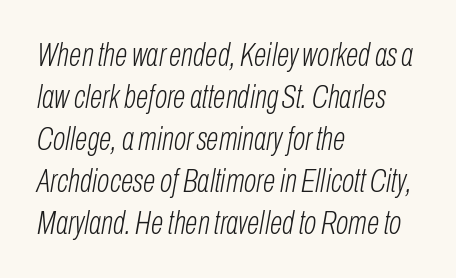
Q: Is the text bold? A: No.
Q: Is the text italic (slanted)? A: Yes, it leans right by about 10 degrees.
Q: Is the text underlined? A: No.
Q: How is the paragraph aligned? A: Left-aligned.
Q: Is the spacing between letters normal or unusually wide? A: Normal.
Q: Is the spacing between lines tight, normal or loose? A: Normal.
Q: Width (condensed, normal, or wide)? A: Condensed.
Q: Stroke contrast? A: Low.
Q: x-height? A: Medium.
Q: Monospaced? A: No.
